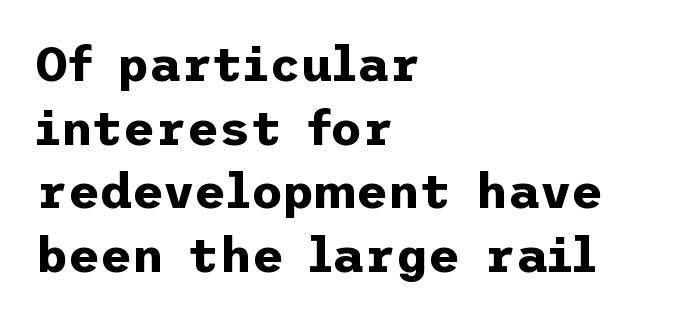
Observe the absence of serifs on each vertical stroke in this sample. Left-aligned paragraph, ragged on the right. Descenders are the only things crossing below the line. The passage shown stacks its lines at a standard gap. In terms of weight, the rendering is a true, heavy bold.
